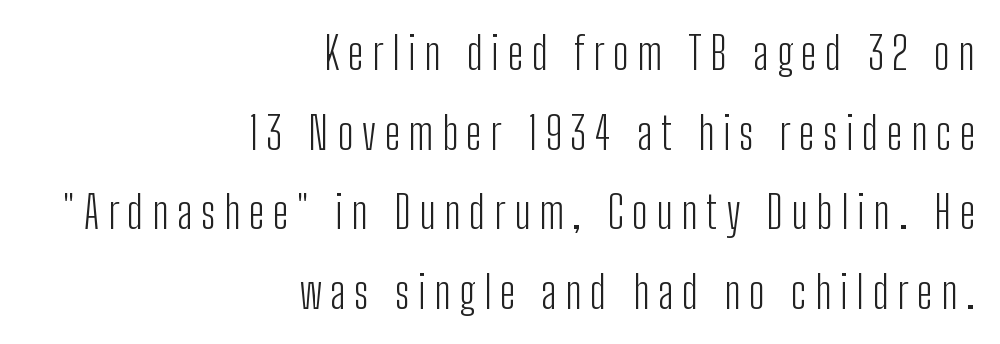
The passage shown is typed in a proportional face where columns would drift. Line endings align vertically; line beginnings do not. The passage shown is not underscored anywhere. The characters display no serif detailing; their extremities are plain. Vertical strokes here are truly vertical. Stroke thickness stays within the range of a standard reading face or lighter.
